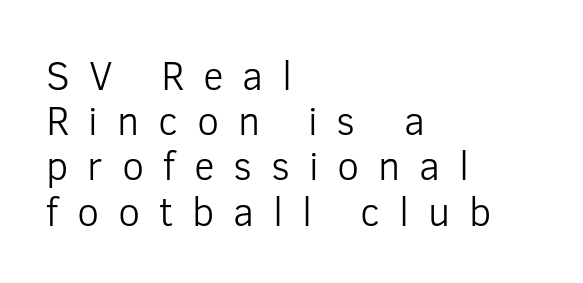
Q: Is the text bold? A: No.
Q: Is the text italic (slanted)? A: No, it is upright.
Q: Is the typeface a serif or a sans-serif typeface? A: Sans-serif.
Q: Is the text underlined? A: No.
Q: How is the paragraph aligned? A: Left-aligned.
Q: Is the spacing between letters normal or unusually wide? A: Unusually wide.
Q: Is the spacing between lines tight, normal or loose? A: Tight.
Q: Width (condensed, normal, or wide)? A: Normal.
Q: Stroke contrast? A: Low.
Q: x-height? A: Medium.
Q: Monospaced? A: No.
